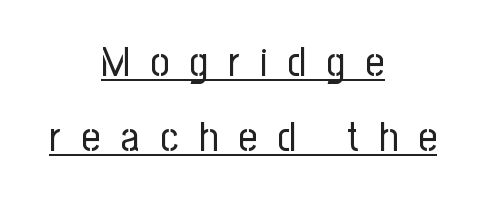
The image shows 41 px regular-weight, condensed sans-serif type, upright; set centered, line spacing 1.83x, unusually wide letter spacing (+0.5 em), underlined; low stroke contrast and a medium x-height.
